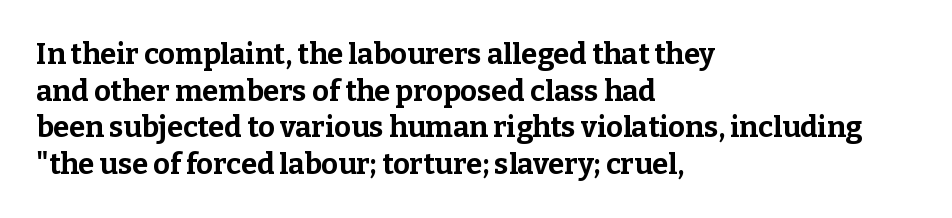
Q: Is the text bold? A: Yes.
Q: Is the text italic (slanted)? A: No, it is upright.
Q: Is the typeface a serif or a sans-serif typeface? A: Serif.
Q: Is the text underlined? A: No.
Q: How is the paragraph aligned? A: Left-aligned.
Q: Is the spacing between letters normal or unusually wide? A: Normal.
Q: Is the spacing between lines tight, normal or loose? A: Normal.
Q: Width (condensed, normal, or wide)? A: Normal.
Q: Stroke contrast? A: Low.
Q: x-height? A: Medium.
Q: Monospaced? A: No.
